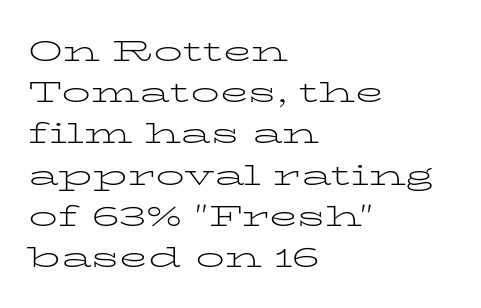
{"serif": "yes", "italic": "no", "bold": "no", "weight": "light", "width": "wide", "stroke_contrast": "low", "x_height": "medium", "monospaced": "no", "underline": "no", "align": "left", "line_spacing": "normal", "line_spacing_ratio": 1.42, "letter_spacing": "normal", "letter_spacing_em": 0.0, "glyph_px": 29}
